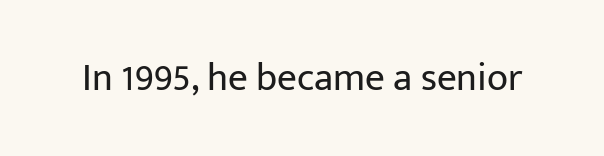
{"serif": "no", "italic": "no", "bold": "no", "weight": "regular", "width": "normal", "stroke_contrast": "low", "x_height": "medium", "monospaced": "no", "underline": "no", "letter_spacing": "normal", "letter_spacing_em": 0.0, "glyph_px": 39}
